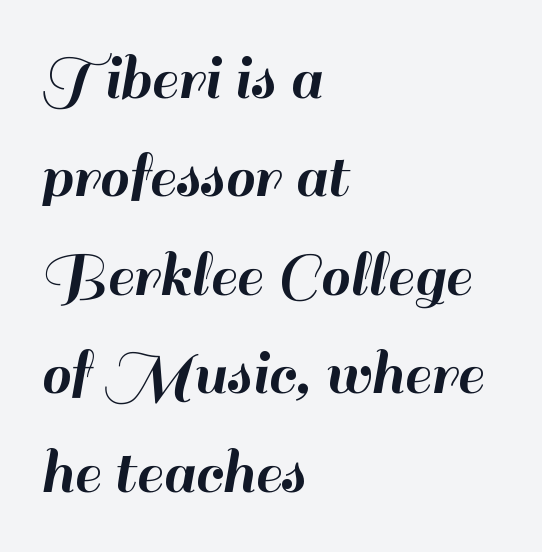
Q: Is the text italic (slanted)? A: Yes.
Q: Is the typeface a serif or a sans-serif typeface? A: Sans-serif.
Q: Is the text underlined? A: No.
Q: How is the paragraph aligned? A: Left-aligned.
Q: Is the spacing between letters normal or unusually wide? A: Normal.
Q: Is the spacing between lines tight, normal or loose? A: Normal.
Q: Width (condensed, normal, or wide)? A: Normal.
Q: Stroke contrast? A: High.
Q: x-height? A: Small.
Q: Monospaced? A: No.
